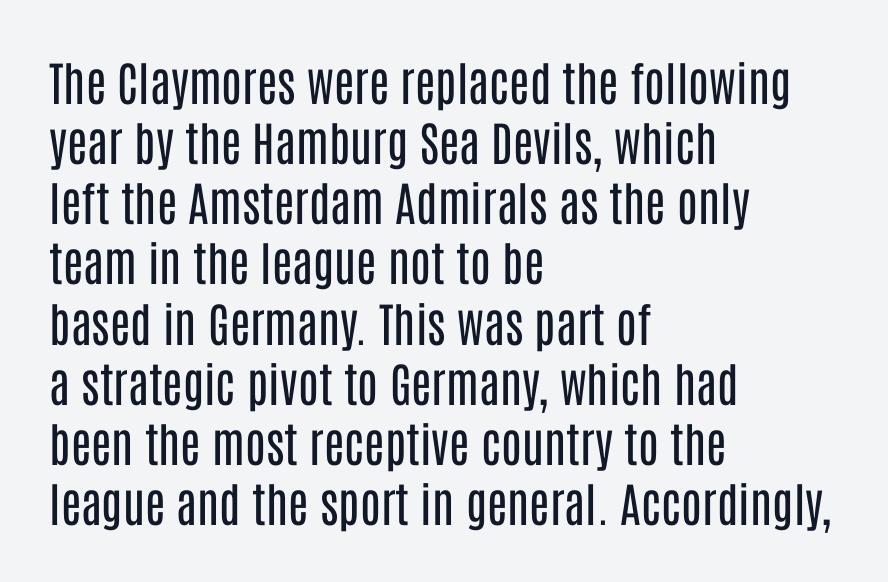
Q: Is the text bold? A: No.
Q: Is the text italic (slanted)? A: No, it is upright.
Q: Is the typeface a serif or a sans-serif typeface? A: Sans-serif.
Q: Is the text underlined? A: No.
Q: How is the paragraph aligned? A: Left-aligned.
Q: Is the spacing between letters normal or unusually wide? A: Normal.
Q: Is the spacing between lines tight, normal or loose? A: Normal.
Q: Width (condensed, normal, or wide)? A: Condensed.
Q: Stroke contrast? A: Low.
Q: x-height? A: Large.
Q: Monospaced? A: No.
